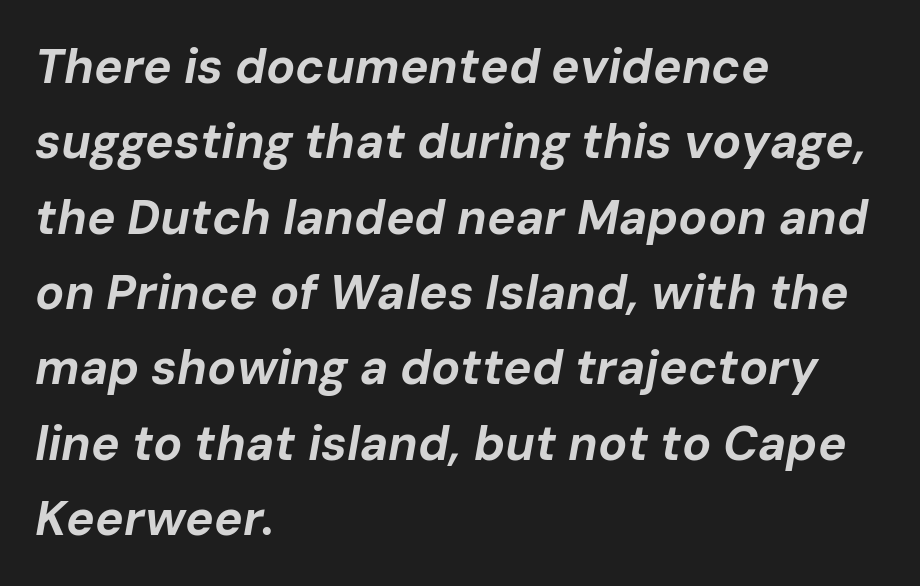
The image shows 48 px bold type, italic (leaning right); set left-aligned, normal line spacing (1.57x), normal letter spacing, not underlined; low stroke contrast and a medium x-height.
